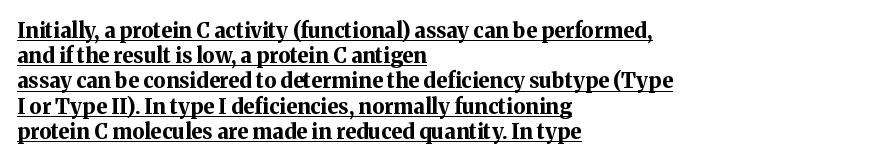
{"italic": "no", "bold": "yes", "underline": "yes", "align": "left", "line_spacing_ratio": 1.2, "letter_spacing": "normal", "letter_spacing_em": 0.0, "glyph_px": 21}
